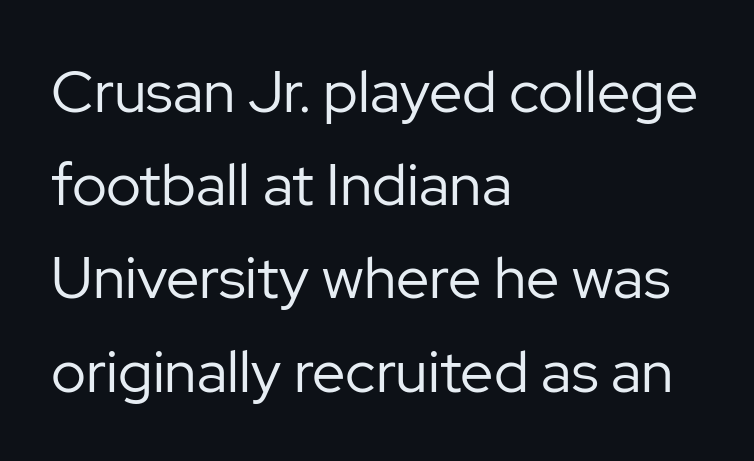
Anything drawn beneath the words? Only blank space. Default kerning and tracking; the words read as compact shapes. The glyphs in this specimen are sans serif. The designer left line spacing at the default. Stems here are at most as thick as an everyday book face. The typography opts for an upright posture over an oblique one.
